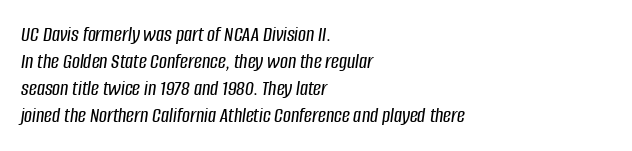
{"italic": "yes", "lean": "right", "slant_degrees": 8, "underline": "no", "align": "left", "line_spacing_ratio": 1.23, "letter_spacing": "normal", "letter_spacing_em": 0.0, "glyph_px": 22}
